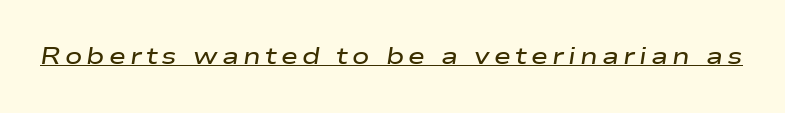
The image shows 23 px text type, italic (leaning right); set underlined.
